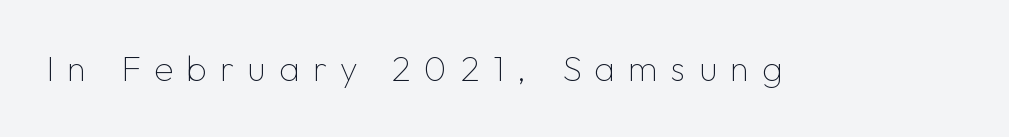
{"serif": "no", "italic": "no", "bold": "no", "weight": "thin", "width": "normal", "stroke_contrast": "low", "x_height": "medium", "monospaced": "no", "underline": "no", "letter_spacing": "wide", "letter_spacing_em": 0.38, "glyph_px": 35}
